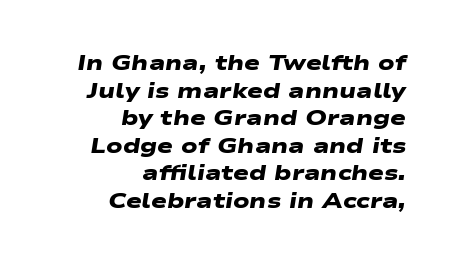
Leftover space on each line is placed entirely before the opening word. Compared with an ordinary text face, these strokes are far heavier — a full bold. The rows are spaced the way most documents space them. Students, note that the glyphs here touch the page at normal intervals. Check the space under the baseline: it is left empty.
